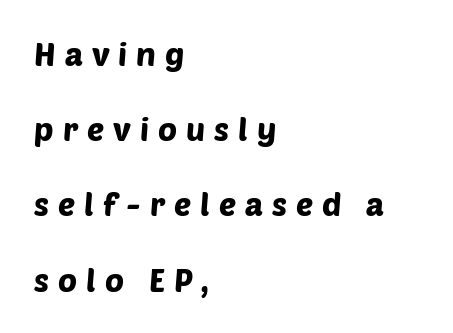
The image shows 32 px sans-serif type; set left-aligned, loose line spacing (2.35x), unusually wide letter spacing (+0.28 em), not underlined; low stroke contrast and a large x-height.
